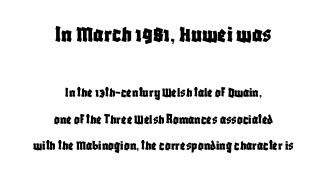
The image shows 24 px text type, upright; set centered, line spacing 1.88x, normal letter spacing, not underlined; the first (top) block is 1.71x larger.
